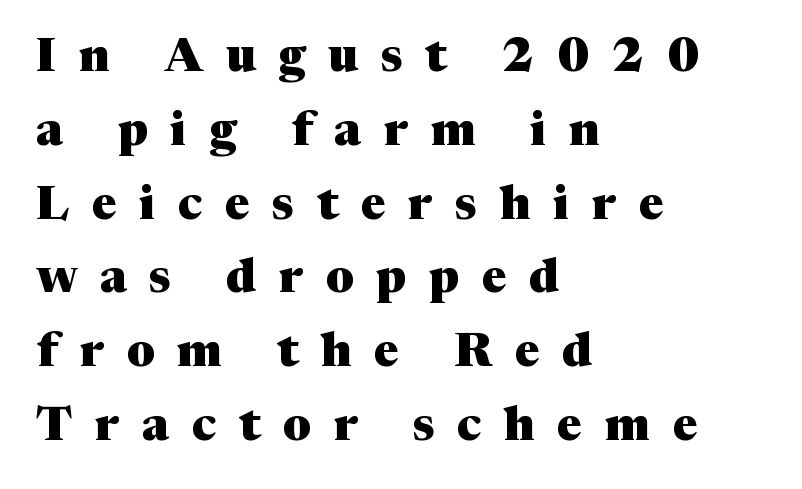
{"serif": "yes", "italic": "no", "bold": "yes", "weight": "heavy", "width": "normal", "stroke_contrast": "medium", "x_height": "medium", "monospaced": "no", "underline": "no", "align": "left", "line_spacing": "normal", "line_spacing_ratio": 1.57, "letter_spacing": "wide", "letter_spacing_em": 0.48, "glyph_px": 47}
